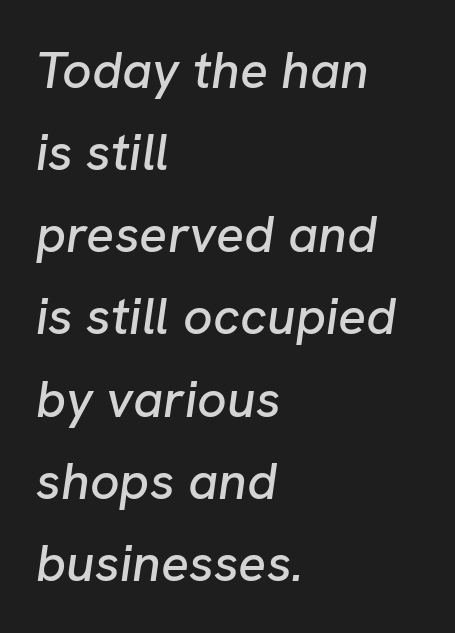
Q: Is the text italic (slanted)? A: Yes, it leans right by about 8 degrees.
Q: Is the text underlined? A: No.
Q: How is the paragraph aligned? A: Left-aligned.
Q: Is the spacing between letters normal or unusually wide? A: Normal.
Q: Is the spacing between lines tight, normal or loose? A: Normal.
Q: Width (condensed, normal, or wide)? A: Normal.
Q: Stroke contrast? A: Low.
Q: x-height? A: Medium.
Q: Monospaced? A: No.
